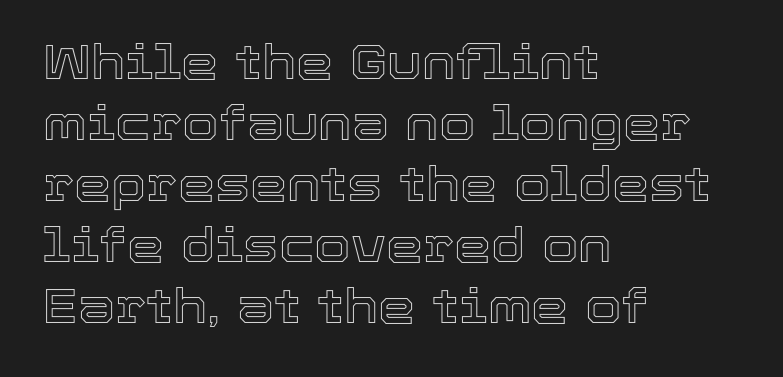
Is this a fixed-width face? No — the glyphs have proportional, varying widths. Look at the tracking — it's just the regular setting, nothing added. The space directly below the letters is spotless. The ragged edge is on the right, which tells us the setting is flush left.
